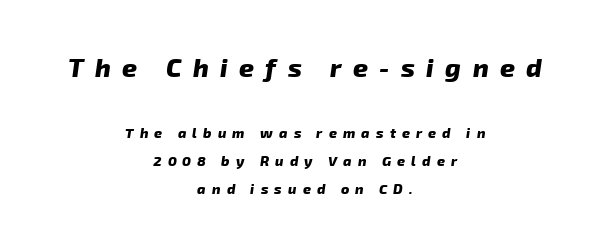
Q: Is the text bold? A: Yes.
Q: Is the text underlined? A: No.
Q: How is the paragraph aligned? A: Centered.
Q: Is the spacing between letters normal or unusually wide? A: Unusually wide.
Q: Is the spacing between lines tight, normal or loose? A: Loose.
Q: Which block of text is set in a larger size, the first (top) or the second (bottom)? A: The first (top) one.
